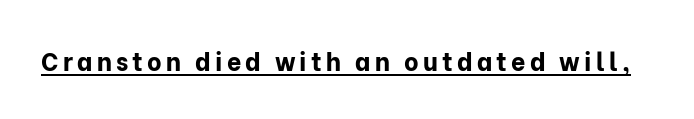
Notice how a bar underscores the lettering throughout. The axis of the letterforms is exactly vertical. Caption: bold face, heavy strokes.
